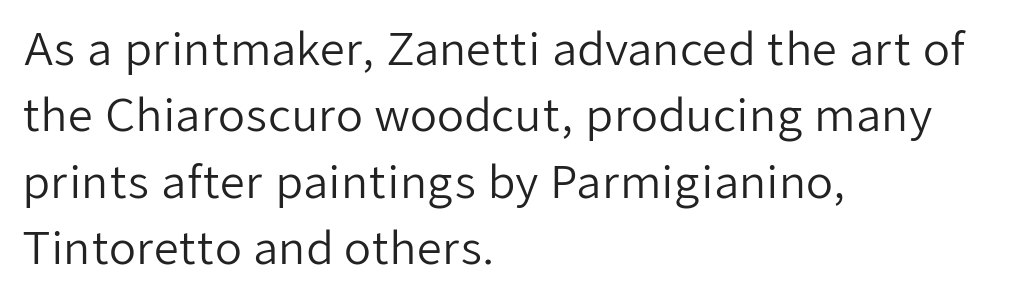
{"serif": "no", "italic": "no", "bold": "no", "weight": "regular", "width": "normal", "stroke_contrast": "low", "x_height": "medium", "monospaced": "no", "underline": "no", "align": "left", "line_spacing": "normal", "line_spacing_ratio": 1.51, "letter_spacing": "normal", "letter_spacing_em": 0.0, "glyph_px": 44}
